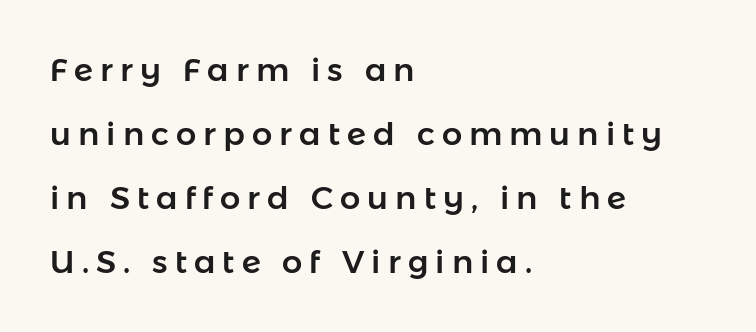
A clean baseline with only descenders dipping below it. This is sans-serif lettering, the kind often seen on screens and signage. Regarding leading, the lines here are spaced well apart. The axis of the letterforms is exactly vertical. The lines in this sample share a left origin and differ only in where they stop.
